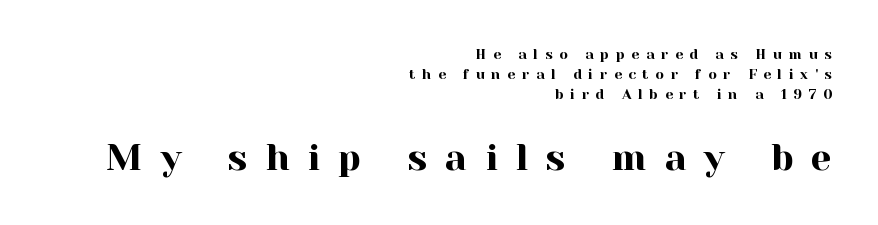
Q: Is the text italic (slanted)? A: No, it is upright.
Q: Is the typeface a serif or a sans-serif typeface? A: Serif.
Q: Is the text underlined? A: No.
Q: How is the paragraph aligned? A: Right-aligned.
Q: Is the spacing between letters normal or unusually wide? A: Unusually wide.
Q: Is the spacing between lines tight, normal or loose? A: Normal.
Q: Which block of text is set in a larger size, the first (top) or the second (bottom)? A: The second (bottom) one.
Q: Width (condensed, normal, or wide)? A: Normal.
Q: x-height? A: Medium.
Q: Monospaced? A: No.
